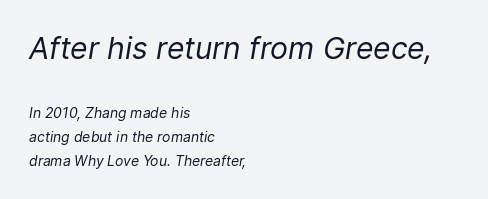
{"italic": "yes", "lean": "right", "slant_degrees": 9, "bold": "no", "weight": "regular", "width": "normal", "stroke_contrast": "low", "x_height": "medium", "monospaced": "no", "underline": "no", "align": "left", "line_spacing": "normal", "line_spacing_ratio": 1.7, "letter_spacing": "normal", "letter_spacing_em": 0.0, "larger_block": "first", "size_ratio": 2.14, "glyph_px": 30}
